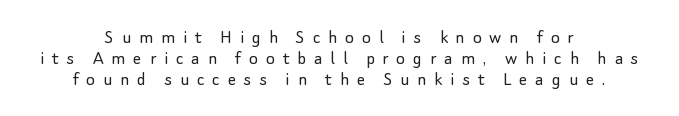
Q: Is the text bold? A: No.
Q: Is the text italic (slanted)? A: No, it is upright.
Q: Is the text underlined? A: No.
Q: How is the paragraph aligned? A: Centered.
Q: Is the spacing between letters normal or unusually wide? A: Unusually wide.
Q: Is the spacing between lines tight, normal or loose? A: Tight.
